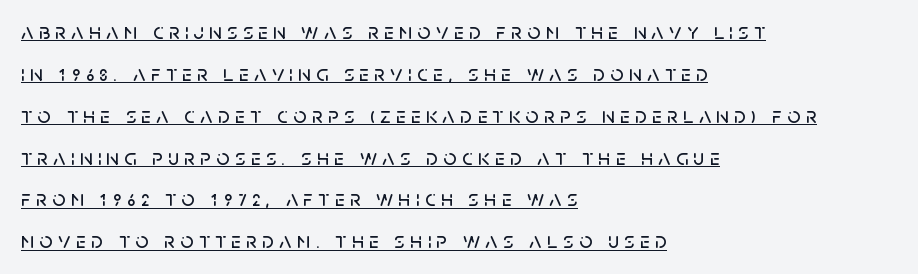
{"italic": "no", "underline": "yes", "align": "left", "line_spacing_ratio": 1.82, "letter_spacing": "wide", "letter_spacing_em": 0.23, "glyph_px": 23}
